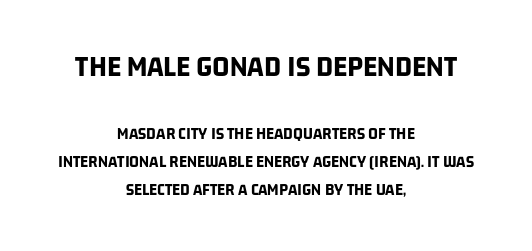
The typesetting leans heavy: a genuine bold. The type is set solid horizontally, with unmodified tracking. Varying glyph widths throughout — classic text-font behaviour. The gap between lines stays unmarked.
